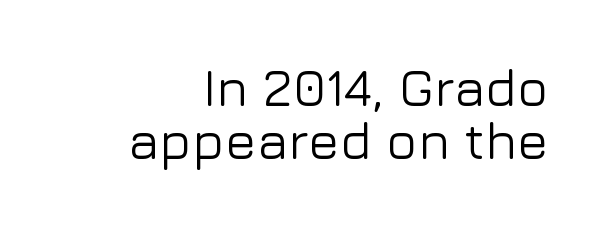
The image shows 52 px sans-serif type, upright; set tight line spacing (1.02x), normal letter spacing, not underlined; low stroke contrast and a medium x-height.
